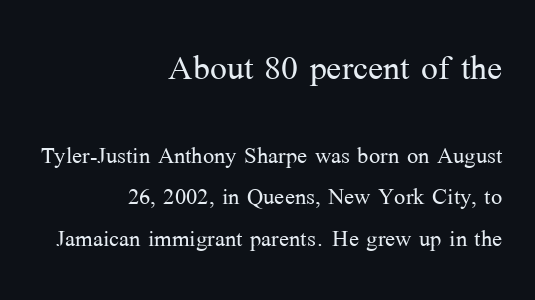
Q: Is the text bold? A: No.
Q: Is the text italic (slanted)? A: No, it is upright.
Q: Is the typeface a serif or a sans-serif typeface? A: Serif.
Q: Is the text underlined? A: No.
Q: How is the paragraph aligned? A: Right-aligned.
Q: Is the spacing between letters normal or unusually wide? A: Normal.
Q: Is the spacing between lines tight, normal or loose? A: Normal.
Q: Which block of text is set in a larger size, the first (top) or the second (bottom)? A: The first (top) one.
Q: Width (condensed, normal, or wide)? A: Normal.
Q: Stroke contrast? A: Medium.
Q: x-height? A: Medium.
Q: Monospaced? A: No.
